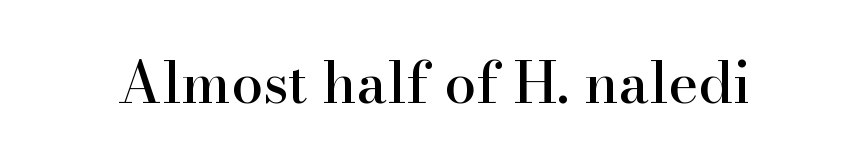
Q: Is the text italic (slanted)? A: No, it is upright.
Q: Is the typeface a serif or a sans-serif typeface? A: Serif.
Q: Is the text underlined? A: No.
Q: Is the spacing between letters normal or unusually wide? A: Normal.
Q: Width (condensed, normal, or wide)? A: Normal.
Q: Stroke contrast? A: High.
Q: x-height? A: Small.
Q: Monospaced? A: No.
